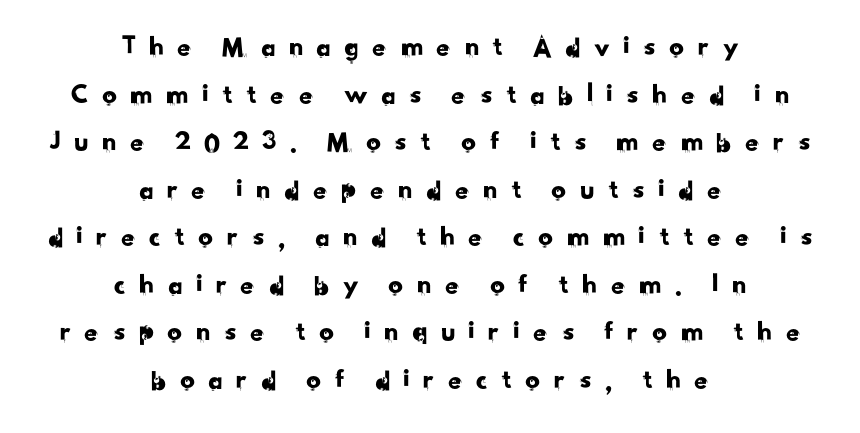
This block has exactly the height ordinary leading produces. Here the glyphs are tracked loosely, breaking word shapes into spaced letters. Does the type have serifs? No, each stem ends abruptly. Layout note: lines centered. The rendering uses natural spacing where letterforms have individual widths.
